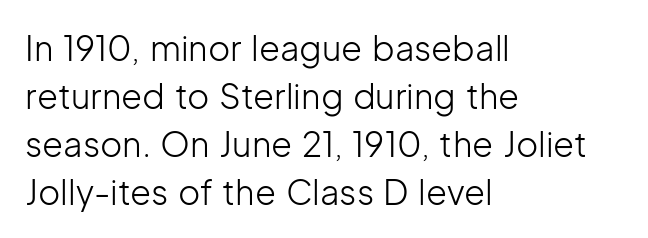
The image shows 34 px light sans-serif type, upright; set left-aligned, normal line spacing (1.41x), normal letter spacing, not underlined; low stroke contrast and a medium x-height.
